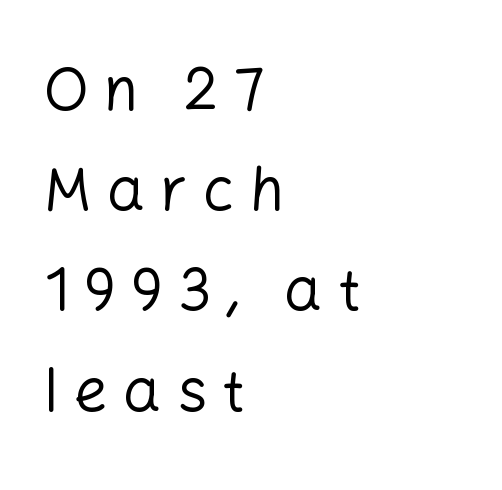
The image shows 60 px regular-weight sans-serif type, upright; set left-aligned, normal line spacing (1.67x), unusually wide letter spacing (+0.25 em), not underlined; low stroke contrast and a medium x-height.
